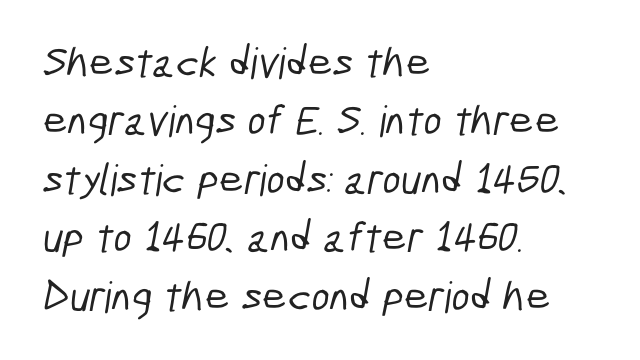
{"serif": "no", "width": "condensed", "stroke_contrast": "low", "x_height": "medium", "monospaced": "no", "underline": "no", "align": "left", "line_spacing": "normal", "line_spacing_ratio": 1.36, "letter_spacing": "normal", "letter_spacing_em": 0.0, "glyph_px": 43}
